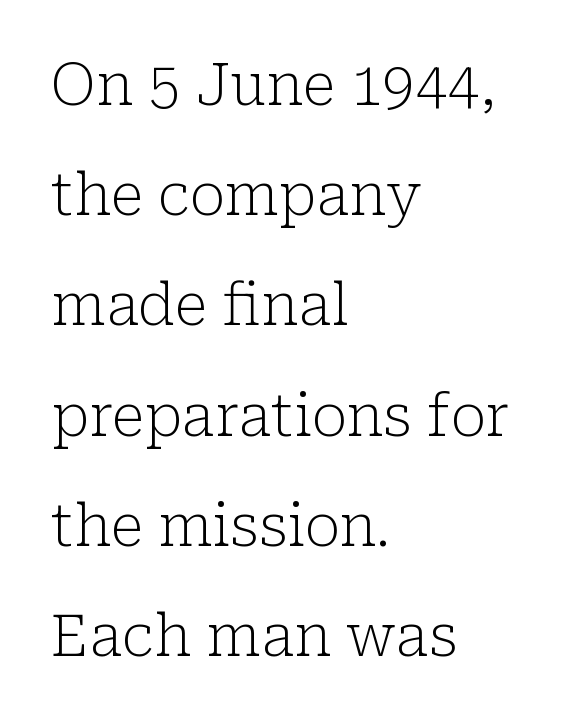
The image shows 58 px light serif type, upright; set left-aligned, loose line spacing (1.9x), normal letter spacing, not underlined; low stroke contrast and a medium x-height.
